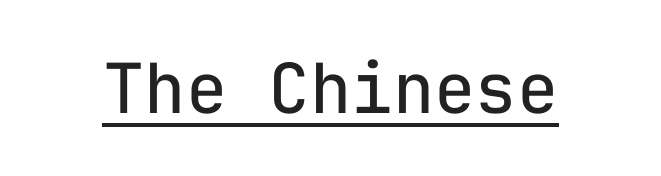
Check the space under the baseline: a stroke is drawn there. Think standard paragraph weight, or any step lighter than that. Every character here occupies the same horizontal width, giving the sample a typewriter-like rhythm. Letterform terminals end flat and unadorned throughout the passage. The specimen reads as upright at a glance.
